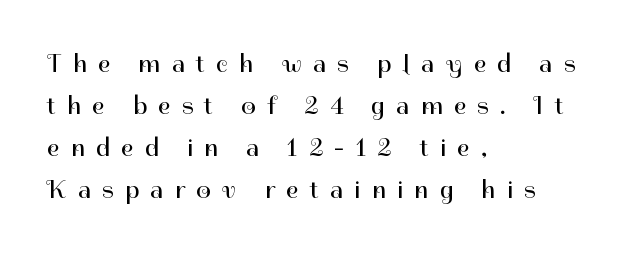
The image shows 26 px text type, upright; set left-aligned, normal line spacing (1.61x), unusually wide letter spacing (+0.44 em), not underlined.
